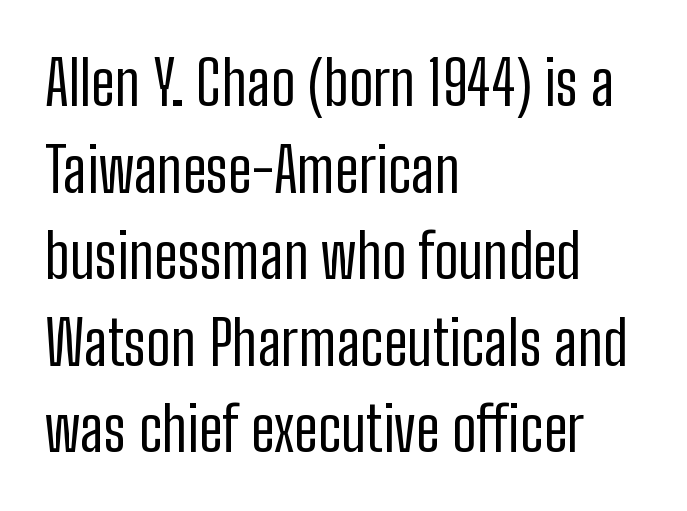
Q: Is the text bold? A: No.
Q: Is the text italic (slanted)? A: No, it is upright.
Q: Is the typeface a serif or a sans-serif typeface? A: Sans-serif.
Q: Is the text underlined? A: No.
Q: How is the paragraph aligned? A: Left-aligned.
Q: Is the spacing between letters normal or unusually wide? A: Normal.
Q: Is the spacing between lines tight, normal or loose? A: Normal.
Q: Width (condensed, normal, or wide)? A: Condensed.
Q: Stroke contrast? A: Low.
Q: x-height? A: Medium.
Q: Monospaced? A: No.
